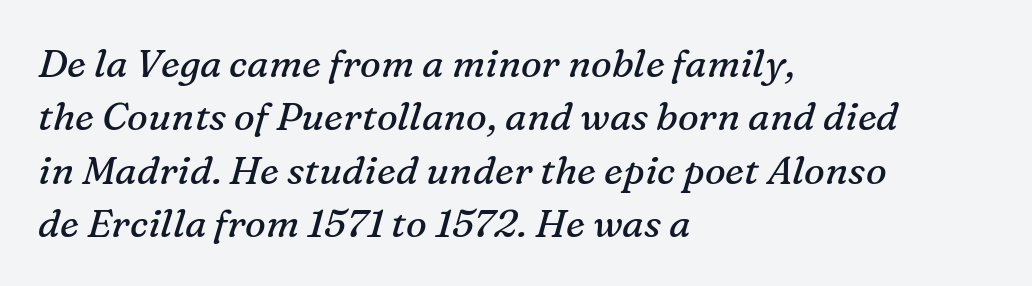
The image shows 39 px regular-weight serif type, italic (leaning right); set left-aligned, normal line spacing (1.37x), normal letter spacing, not underlined; medium stroke contrast and a medium x-height.
